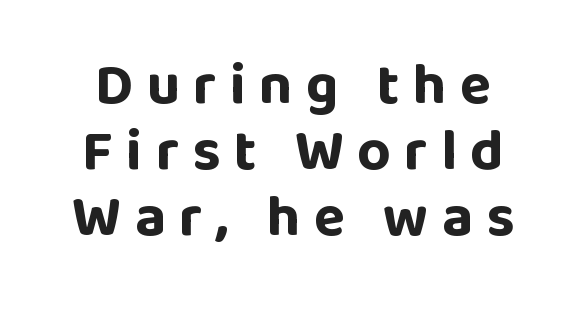
The image shows 58 px bold sans-serif type, upright; set centered, tight line spacing (1.14x), unusually wide letter spacing (+0.23 em), not underlined; low stroke contrast and a large x-height.
